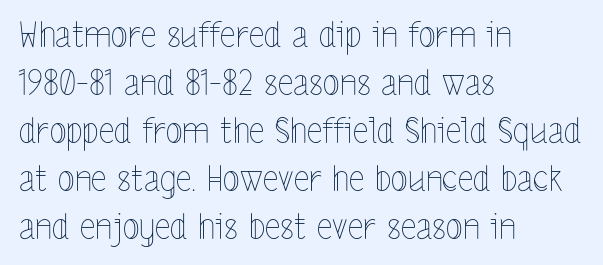
The image shows 35 px thin, condensed type, upright; set left-aligned, normal line spacing (1.37x), normal letter spacing, not underlined; a medium x-height.
